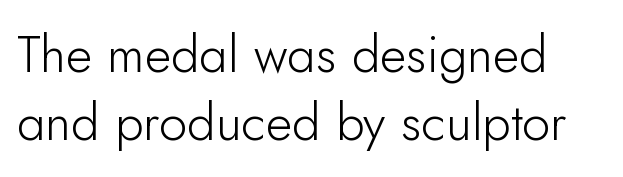
The text was rendered using a sans face with plain stroke endings. Think of a printed novel: that variable character pitch is what you see here. Honestly, the row spacing looks completely unremarkable. Between one letter and the next there's only the usual sliver of space. Do the letters lean? They stand straight.
